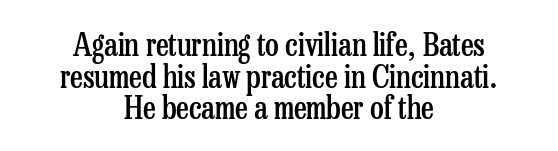
Q: Is the text bold? A: Semi-bold.
Q: Is the text italic (slanted)? A: No, it is upright.
Q: Is the typeface a serif or a sans-serif typeface? A: Serif.
Q: Is the text underlined? A: No.
Q: How is the paragraph aligned? A: Centered.
Q: Is the spacing between letters normal or unusually wide? A: Normal.
Q: Is the spacing between lines tight, normal or loose? A: Tight.
Q: Width (condensed, normal, or wide)? A: Condensed.
Q: Stroke contrast? A: Low.
Q: x-height? A: Medium.
Q: Monospaced? A: No.
